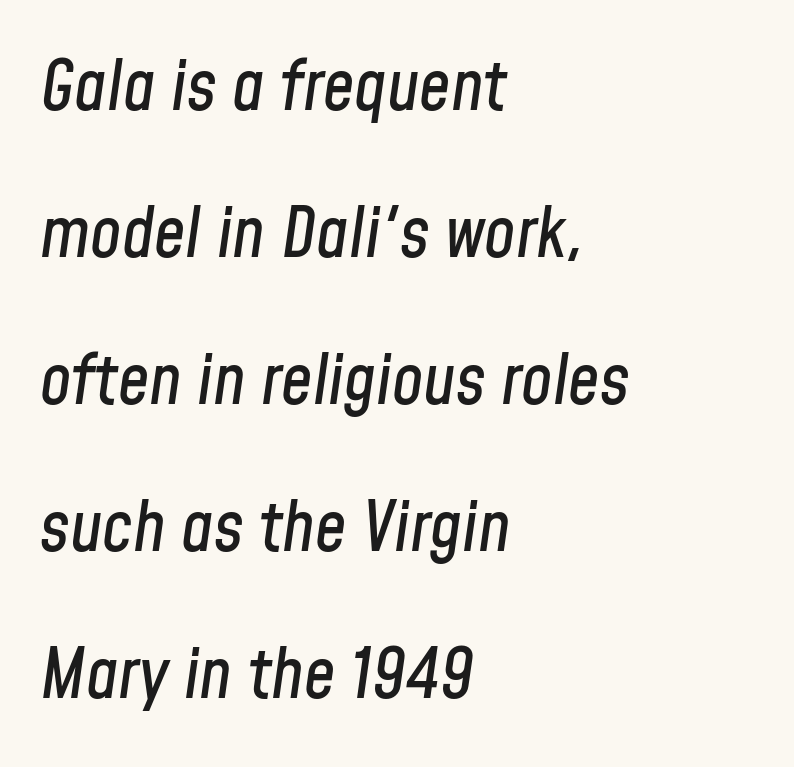
{"italic": "yes", "lean": "right", "slant_degrees": 8, "width": "condensed", "stroke_contrast": "low", "x_height": "medium", "monospaced": "no", "underline": "no", "align": "left", "line_spacing": "loose", "line_spacing_ratio": 2.1, "letter_spacing": "normal", "letter_spacing_em": 0.0, "glyph_px": 70}
